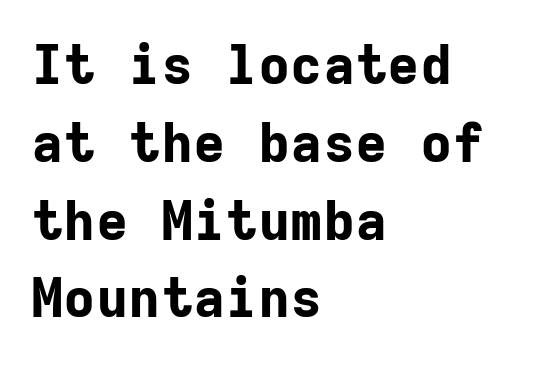
Inter-character spacing is left at the font's built-in metrics. Nothing sits at the stroke ends, so this counts as sans-serif. Lines of text with bare space underneath. Its strokes are broad and dark, the hallmark of bold type. In terms of posture, this sample is upright.
